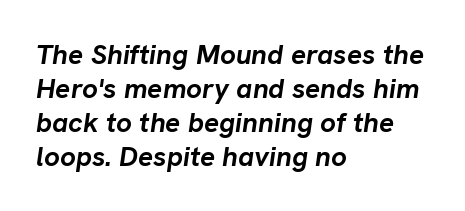
Q: Is the text bold? A: Yes.
Q: Is the text italic (slanted)? A: Yes, it leans right by about 8 degrees.
Q: Is the text underlined? A: No.
Q: How is the paragraph aligned? A: Left-aligned.
Q: Is the spacing between letters normal or unusually wide? A: Normal.
Q: Width (condensed, normal, or wide)? A: Normal.
Q: Stroke contrast? A: Low.
Q: x-height? A: Medium.
Q: Monospaced? A: No.
